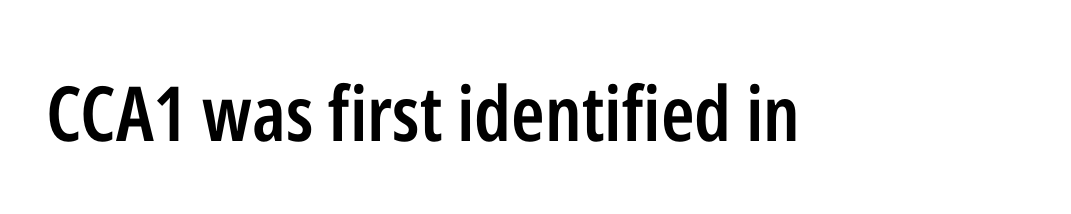
Q: Is the text bold? A: Semi-bold.
Q: Is the text italic (slanted)? A: No, it is upright.
Q: Is the typeface a serif or a sans-serif typeface? A: Sans-serif.
Q: Is the text underlined? A: No.
Q: Is the spacing between letters normal or unusually wide? A: Normal.
Q: Width (condensed, normal, or wide)? A: Condensed.
Q: Stroke contrast? A: Low.
Q: x-height? A: Medium.
Q: Monospaced? A: No.
